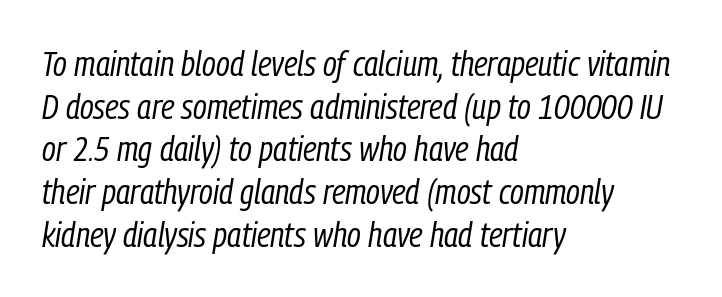
Horizontally, the lines are justified to the leading edge only. The font's italic variant was chosen for this text. The passage shown has conventional tracking throughout. Unmarked baselines from the first word to the last. Stem width sits at or under what a default text font uses. Think of a printed novel: that variable character pitch is what you see here.
